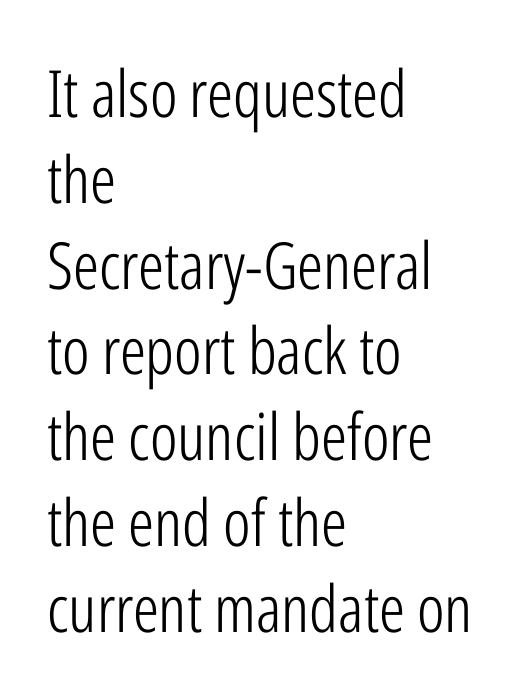
The image shows 65 px light, condensed sans-serif type, upright; set left-aligned, normal line spacing (1.32x), normal letter spacing, not underlined; low stroke contrast and a medium x-height.
